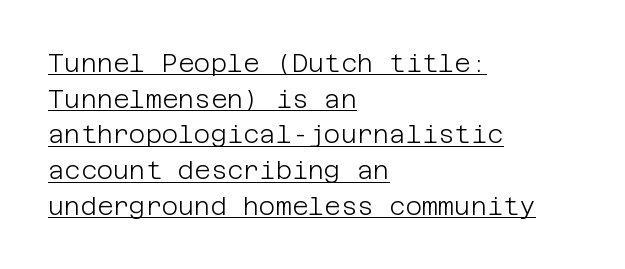
The image shows 25 px text type, upright; set left-aligned, normal line spacing (1.43x), normal letter spacing, underlined.
